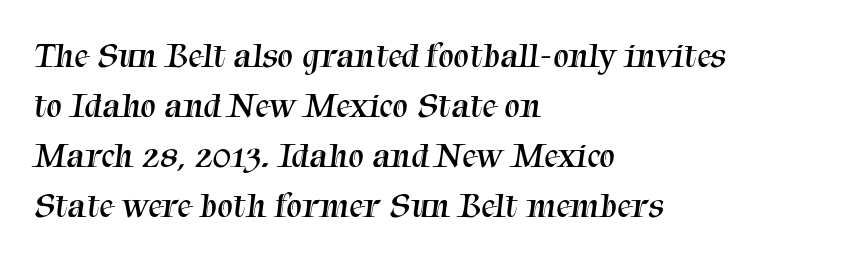
The image shows 35 px regular-weight serif type; set left-aligned, normal line spacing (1.43x), normal letter spacing, not underlined; medium stroke contrast and a medium x-height.
